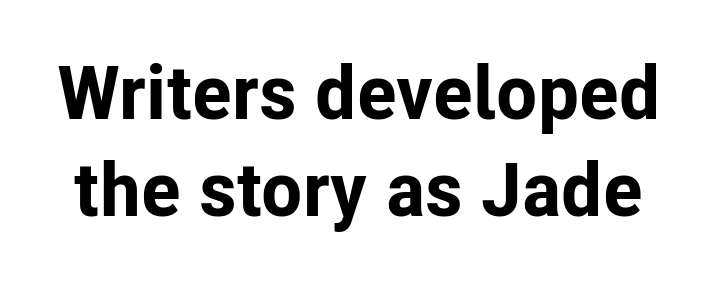
{"serif": "no", "italic": "no", "bold": "yes", "weight": "bold", "width": "normal", "stroke_contrast": "low", "x_height": "medium", "monospaced": "no", "underline": "no", "line_spacing": "normal", "line_spacing_ratio": 1.3, "letter_spacing": "normal", "letter_spacing_em": 0.0, "glyph_px": 75}
